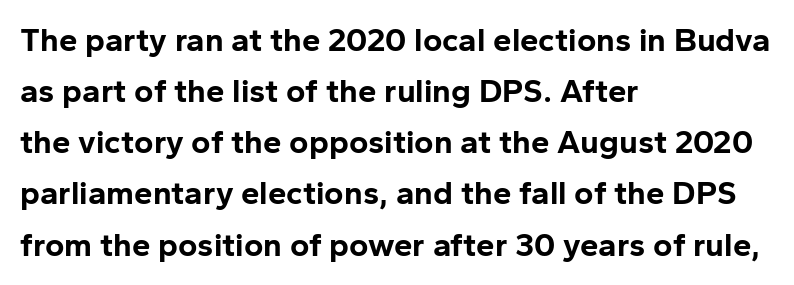
The typesetter chose a ragged-right arrangement here. Notice how the stems are strictly vertical — no italics here. Descenders hang freely into open space. A typesetter would call this zero additional tracking. This sample uses a sans-serif face.
